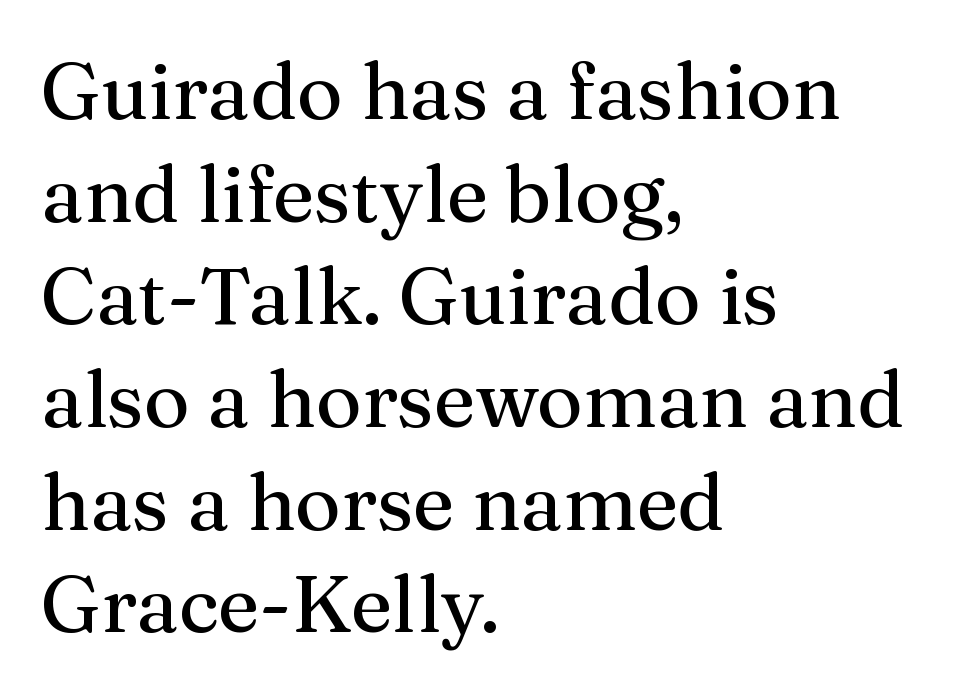
Q: Is the text italic (slanted)? A: No, it is upright.
Q: Is the typeface a serif or a sans-serif typeface? A: Serif.
Q: Is the text underlined? A: No.
Q: How is the paragraph aligned? A: Left-aligned.
Q: Is the spacing between letters normal or unusually wide? A: Normal.
Q: Is the spacing between lines tight, normal or loose? A: Normal.
Q: Width (condensed, normal, or wide)? A: Normal.
Q: Stroke contrast? A: Medium.
Q: x-height? A: Medium.
Q: Monospaced? A: No.
